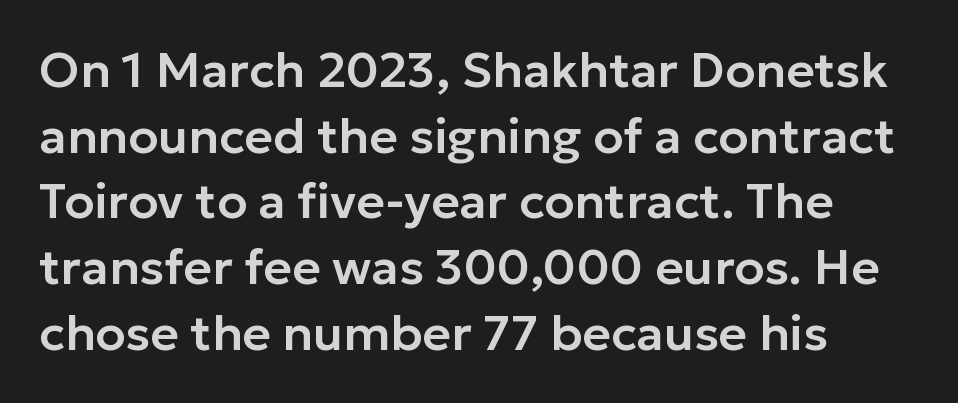
Q: Is the text italic (slanted)? A: No, it is upright.
Q: Is the typeface a serif or a sans-serif typeface? A: Sans-serif.
Q: Is the text underlined? A: No.
Q: How is the paragraph aligned? A: Left-aligned.
Q: Is the spacing between letters normal or unusually wide? A: Normal.
Q: Is the spacing between lines tight, normal or loose? A: Normal.
Q: Width (condensed, normal, or wide)? A: Normal.
Q: Stroke contrast? A: Low.
Q: x-height? A: Medium.
Q: Monospaced? A: No.
